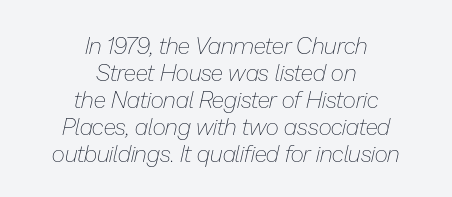
Q: Is the text bold? A: No.
Q: Is the text italic (slanted)? A: Yes, it leans right by about 13 degrees.
Q: Is the text underlined? A: No.
Q: How is the paragraph aligned? A: Centered.
Q: Is the spacing between letters normal or unusually wide? A: Normal.
